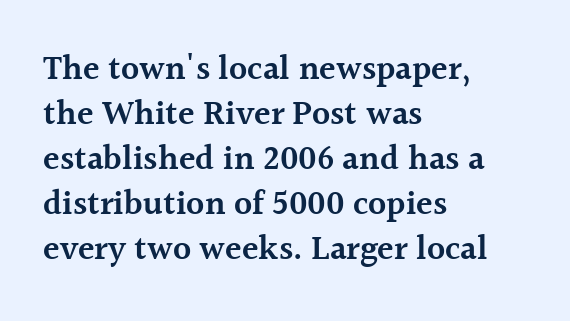
Q: Is the text bold? A: Semi-bold.
Q: Is the text italic (slanted)? A: No, it is upright.
Q: Is the typeface a serif or a sans-serif typeface? A: Serif.
Q: Is the text underlined? A: No.
Q: How is the paragraph aligned? A: Left-aligned.
Q: Is the spacing between letters normal or unusually wide? A: Normal.
Q: Is the spacing between lines tight, normal or loose? A: Normal.
Q: Width (condensed, normal, or wide)? A: Normal.
Q: x-height? A: Medium.
Q: Monospaced? A: No.
